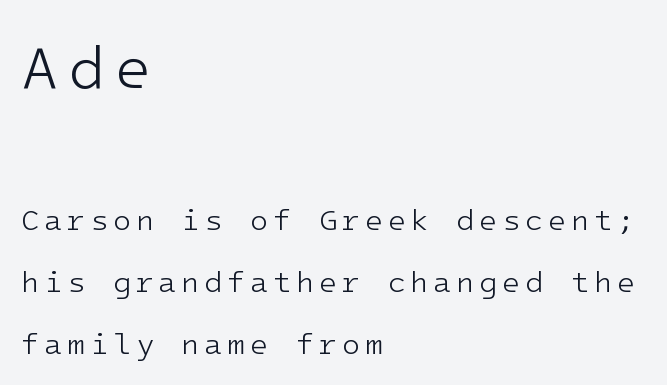
Posture: vertical. Heaviness? Minimal to ordinary, like unemphasized prose. Letters rest on an invisible, unmarked baseline. Alignment: flush left. Look at the bottom of the vertical strokes: they stop flat, with no serifs.
